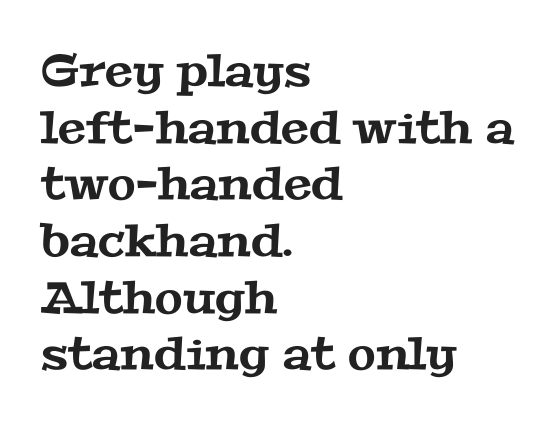
{"serif": "yes", "width": "wide", "stroke_contrast": "medium", "x_height": "medium", "monospaced": "no", "underline": "no", "align": "left", "line_spacing": "normal", "line_spacing_ratio": 1.26, "letter_spacing": "normal", "letter_spacing_em": 0.0, "glyph_px": 45}
